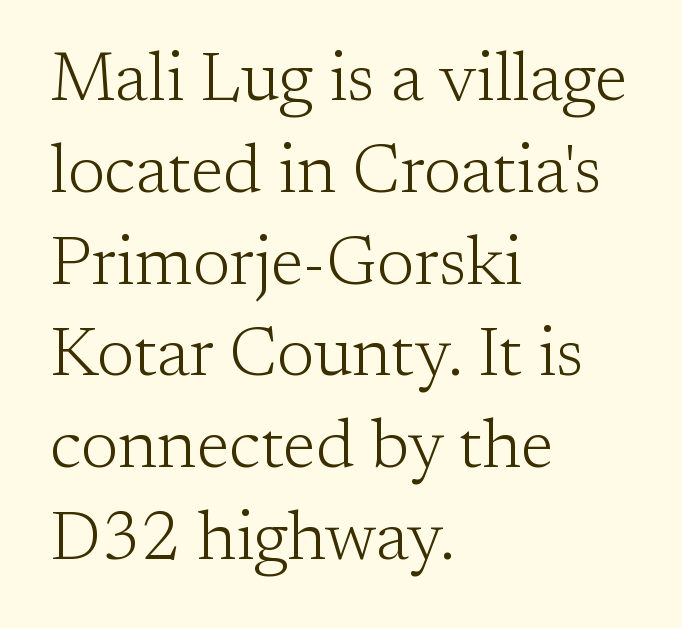
Proportional: the letters do not fall into vertical columns. Characters follow at the spacing the type designer built in. Observe the serifs anchoring each vertical stroke in this sample. A clean baseline with only descenders dipping below it. Caption: face not bold, strokes unweighted. Leading matches the norm, producing a regular column.
